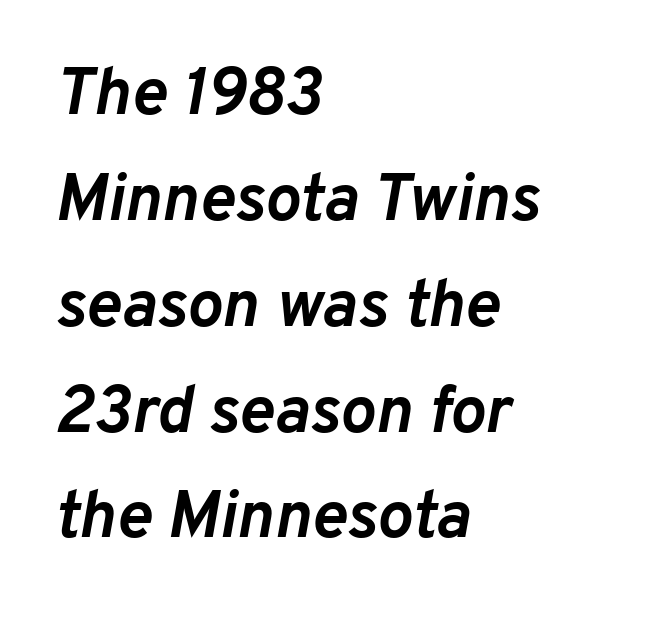
The image shows 67 px semibold type, italic (leaning right); set left-aligned, normal line spacing (1.58x), normal letter spacing, not underlined; low stroke contrast and a medium x-height.
